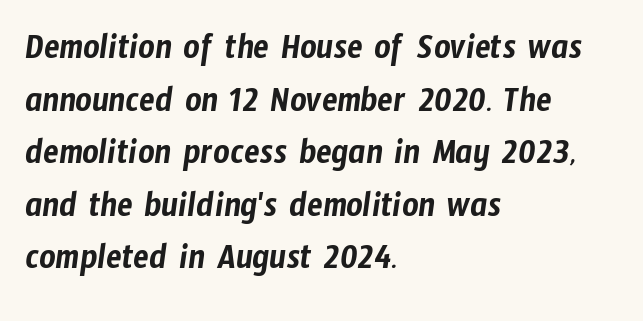
The image shows 36 px condensed sans-serif type; set left-aligned, normal line spacing (1.46x), normal letter spacing, not underlined; low stroke contrast and a medium x-height.
